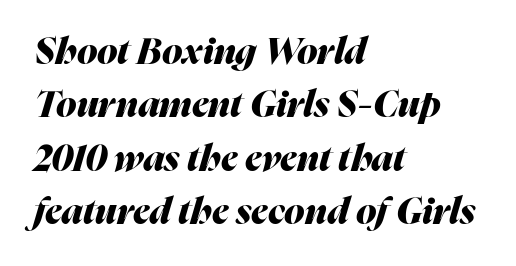
Q: Is the text bold? A: Yes.
Q: Is the text italic (slanted)? A: Yes, it leans right by about 16 degrees.
Q: Is the text underlined? A: No.
Q: How is the paragraph aligned? A: Left-aligned.
Q: Is the spacing between letters normal or unusually wide? A: Normal.
Q: Is the spacing between lines tight, normal or loose? A: Normal.
Q: Width (condensed, normal, or wide)? A: Normal.
Q: Stroke contrast? A: Medium.
Q: x-height? A: Medium.
Q: Monospaced? A: No.
